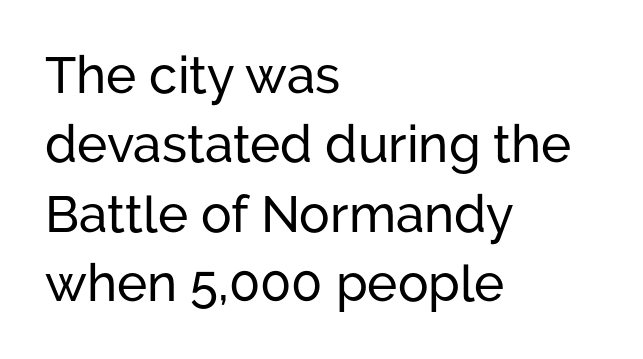
The lines are quadded left. Here the designer chose a conventional face with non-uniform glyph widths. Every stem runs plumb, perpendicular to the baseline. Each word holds together tightly as a unit, with standard inter-letter gaps. Classification — sans serif. Does the leading feel generous? No, just average.
